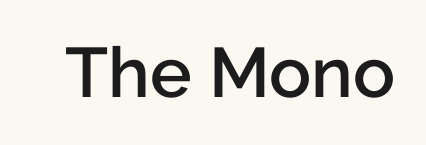
Q: Is the text bold? A: Semi-bold.
Q: Is the text italic (slanted)? A: No, it is upright.
Q: Is the typeface a serif or a sans-serif typeface? A: Sans-serif.
Q: Is the text underlined? A: No.
Q: Is the spacing between letters normal or unusually wide? A: Normal.
Q: Width (condensed, normal, or wide)? A: Normal.
Q: Stroke contrast? A: Low.
Q: x-height? A: Medium.
Q: Monospaced? A: No.
